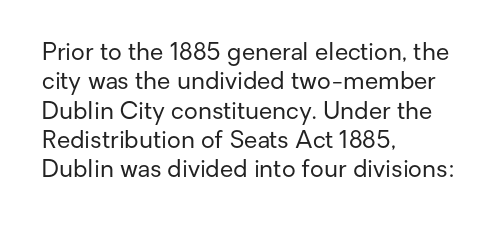
Notice how the stems are strictly vertical — no italics here. Standard letterfit; no display-style spreading of the glyphs. The space beneath each line is pristine and unruled. Counters stay open thanks to moderate or lighter strokes. A classic flush-left, rag-right setting is used for this passage.
